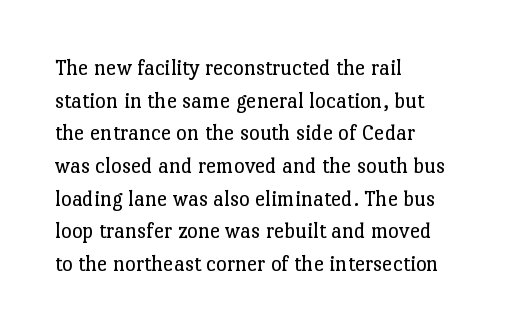
The image shows 23 px text type, upright; set left-aligned, normal line spacing (1.42x), normal letter spacing, not underlined.
